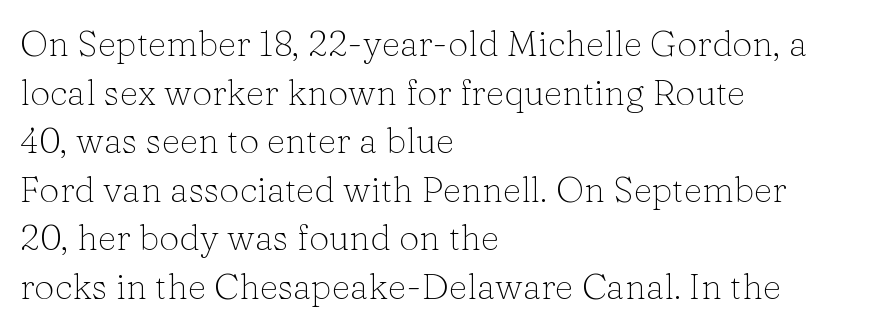
Is this a sans? No — the strokes have serifs. Posture: vertical. Clear beneath every line of the passage. Is the type heavy? It reads as light-to-regular instead. Horizontally, the lines are justified to the leading edge only. Quick note: interline space is typical.
